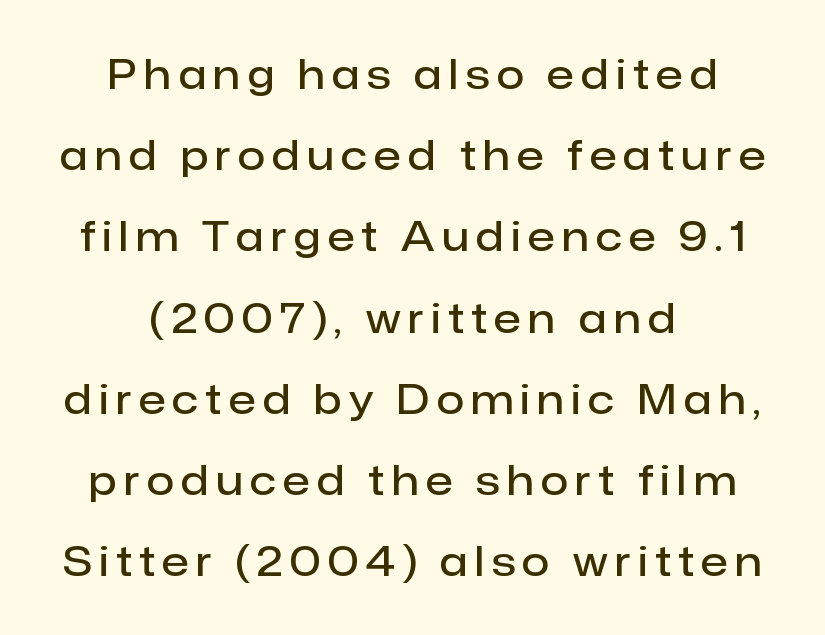
{"serif": "no", "italic": "no", "bold": "semi", "weight": "semibold", "width": "normal", "stroke_contrast": "low", "x_height": "medium", "monospaced": "no", "underline": "no", "align": "center", "line_spacing": "loose", "line_spacing_ratio": 2.03, "glyph_px": 40}
